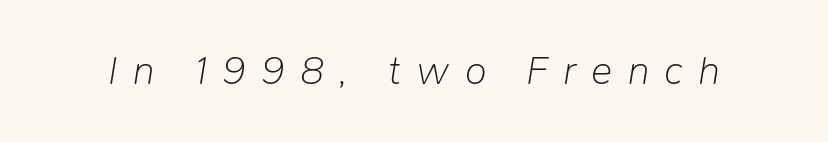
The image shows 40 px light type, italic (leaning right); set unusually wide letter spacing (+0.38 em), not underlined; low stroke contrast and a medium x-height.
